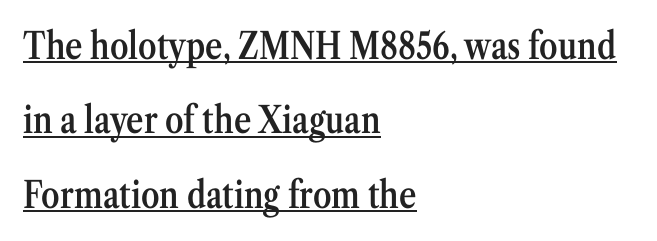
Q: Is the text bold? A: Semi-bold.
Q: Is the text italic (slanted)? A: No, it is upright.
Q: Is the typeface a serif or a sans-serif typeface? A: Serif.
Q: Is the text underlined? A: Yes.
Q: How is the paragraph aligned? A: Left-aligned.
Q: Is the spacing between letters normal or unusually wide? A: Normal.
Q: Is the spacing between lines tight, normal or loose? A: Loose.
Q: Width (condensed, normal, or wide)? A: Condensed.
Q: Stroke contrast? A: Medium.
Q: x-height? A: Medium.
Q: Monospaced? A: No.
